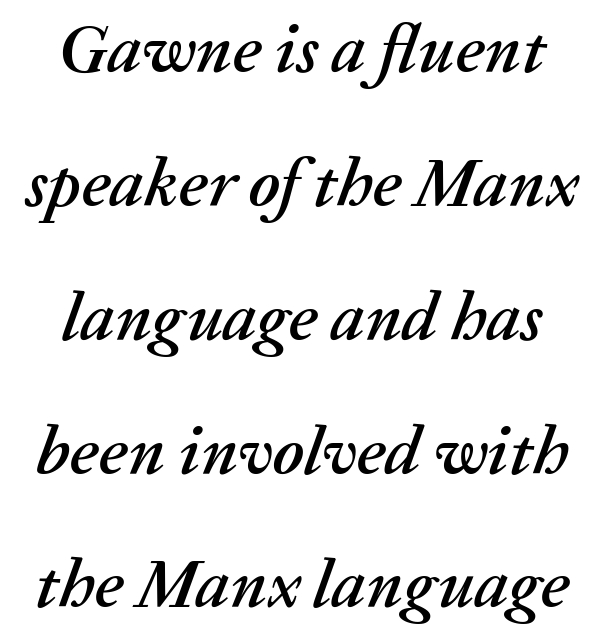
Q: Is the text italic (slanted)? A: Yes, it leans right by about 20 degrees.
Q: Is the text underlined? A: No.
Q: Is the spacing between letters normal or unusually wide? A: Normal.
Q: Is the spacing between lines tight, normal or loose? A: Loose.
Q: Width (condensed, normal, or wide)? A: Normal.
Q: Stroke contrast? A: Medium.
Q: x-height? A: Medium.
Q: Monospaced? A: No.
